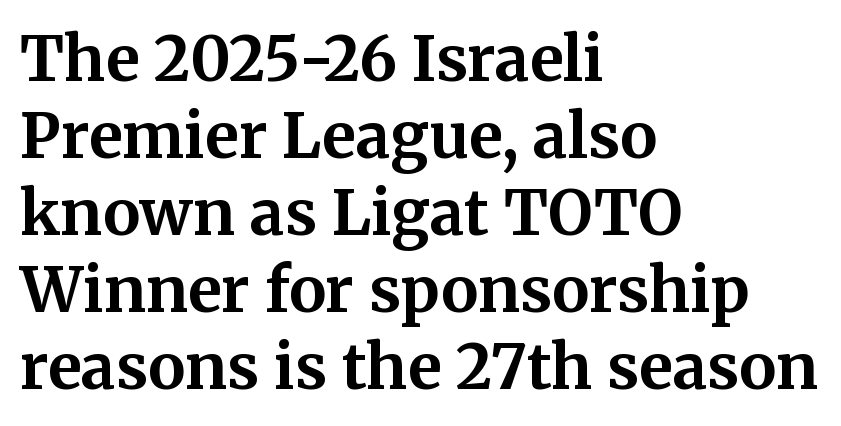
Q: Is the text bold? A: Yes.
Q: Is the text italic (slanted)? A: No, it is upright.
Q: Is the typeface a serif or a sans-serif typeface? A: Serif.
Q: Is the text underlined? A: No.
Q: How is the paragraph aligned? A: Left-aligned.
Q: Is the spacing between letters normal or unusually wide? A: Normal.
Q: Width (condensed, normal, or wide)? A: Normal.
Q: Stroke contrast? A: Medium.
Q: x-height? A: Medium.
Q: Monospaced? A: No.
